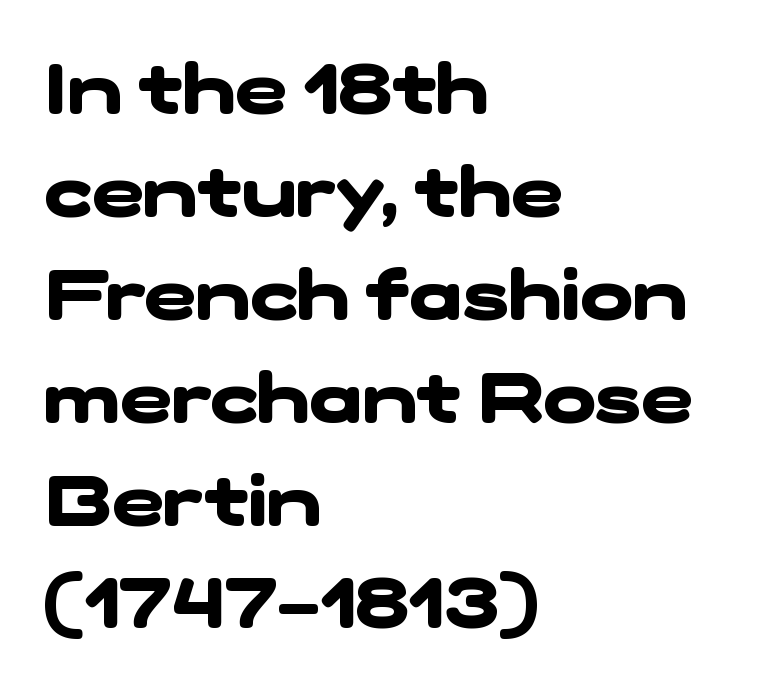
The font is running at its bold setting. The passage shown is typed in a proportional face where columns would drift. Evenly set lines give the paragraph a standard silhouette. These lines are composed in type without serifs.
